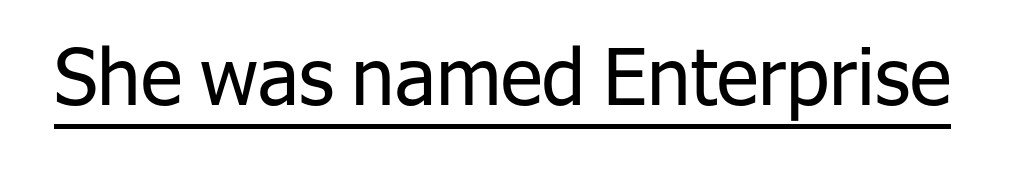
Q: Is the text bold? A: No.
Q: Is the text italic (slanted)? A: No, it is upright.
Q: Is the typeface a serif or a sans-serif typeface? A: Sans-serif.
Q: Is the text underlined? A: Yes.
Q: Is the spacing between letters normal or unusually wide? A: Normal.
Q: Width (condensed, normal, or wide)? A: Normal.
Q: Stroke contrast? A: Low.
Q: x-height? A: Medium.
Q: Monospaced? A: No.
